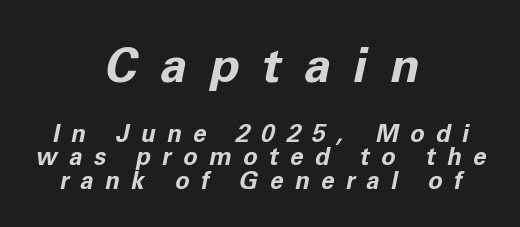
Q: Is the text bold? A: Yes.
Q: Is the text italic (slanted)? A: Yes, it leans right by about 11 degrees.
Q: Is the text underlined? A: No.
Q: How is the paragraph aligned? A: Centered.
Q: Is the spacing between letters normal or unusually wide? A: Unusually wide.
Q: Is the spacing between lines tight, normal or loose? A: Tight.
Q: Which block of text is set in a larger size, the first (top) or the second (bottom)? A: The first (top) one.
Q: Width (condensed, normal, or wide)? A: Normal.
Q: Stroke contrast? A: Low.
Q: x-height? A: Medium.
Q: Monospaced? A: No.
